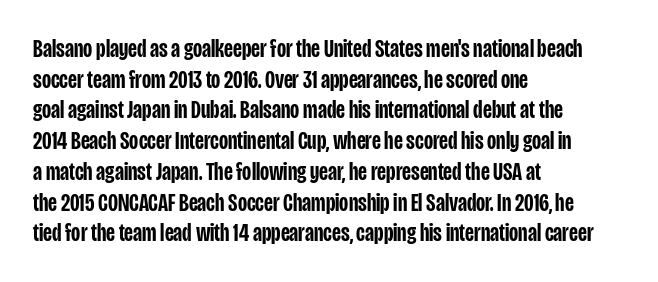
The text block is weighted toward the left margin, trailing off unevenly rightward. What weight is shown? A semibold, between regular and bold. Look at the tracking — it's just the regular setting, nothing added. Quick note: not italic, upright. A bare baseline throughout the passage.
